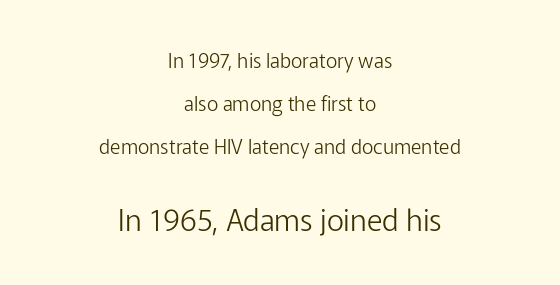
{"serif": "no", "italic": "no", "bold": "no", "weight": "light", "width": "normal", "stroke_contrast": "low", "x_height": "medium", "monospaced": "no", "underline": "no", "align": "center", "line_spacing": "loose", "line_spacing_ratio": 2.14, "letter_spacing": "normal", "letter_spacing_em": 0.0, "larger_block": "second", "size_ratio": 1.5, "glyph_px": 30}
